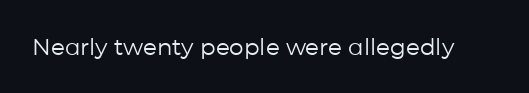
{"italic": "no", "bold": "no", "underline": "no", "letter_spacing": "normal", "letter_spacing_em": 0.0, "glyph_px": 23}
